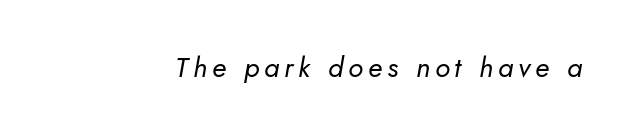
{"italic": "yes", "lean": "right", "slant_degrees": 5, "bold": "no", "weight": "regular", "width": "normal", "stroke_contrast": "low", "x_height": "small", "monospaced": "no", "underline": "no", "glyph_px": 28}
